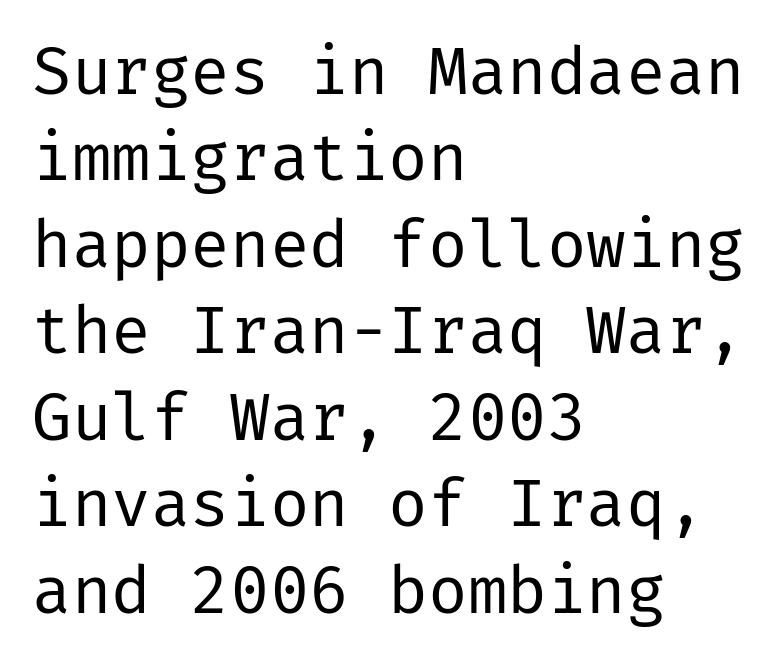
A sans-serif font was chosen for this passage. Italic? Not at all — the glyphs are vertical. Horizontal alignment here is leftward, the default for most running prose. Caption: face not bold, strokes unweighted. Characters follow at the spacing the type designer built in.
